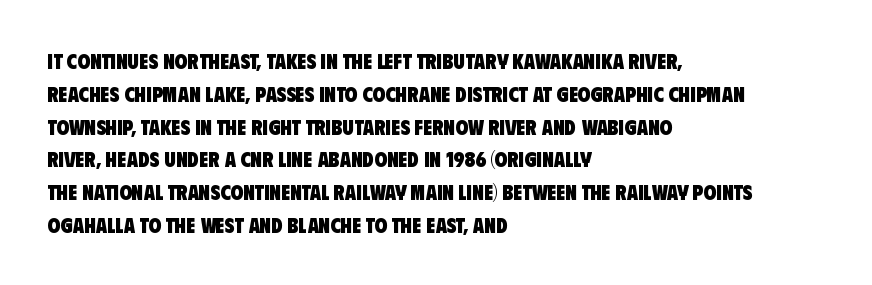
Q: Is the text bold? A: Yes.
Q: Is the text underlined? A: No.
Q: How is the paragraph aligned? A: Left-aligned.
Q: Is the spacing between letters normal or unusually wide? A: Normal.
Q: Is the spacing between lines tight, normal or loose? A: Normal.
